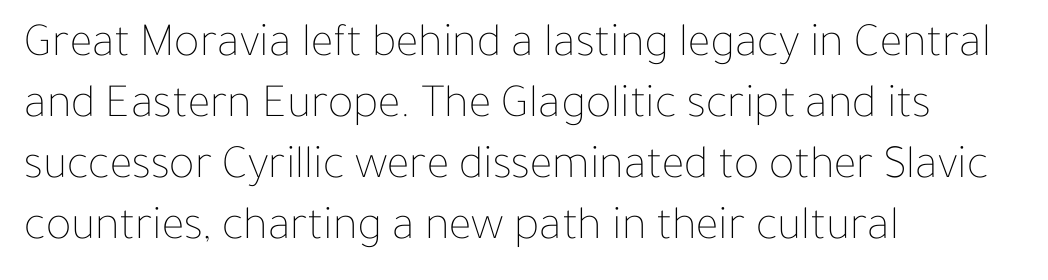
The line-height multiplier appears to be the usual default. Heft: none added — not bold. Left-aligned paragraph, ragged on the right. Posture: straight, roman, zero tilt. Think of a printed novel: that variable character pitch is what you see here.
